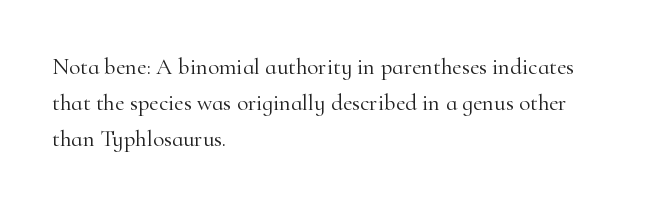
{"italic": "no", "bold": "no", "underline": "no", "align": "left", "line_spacing": "normal", "line_spacing_ratio": 1.57, "letter_spacing": "normal", "letter_spacing_em": 0.0, "glyph_px": 23}
